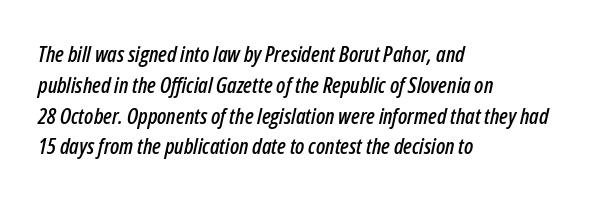
{"italic": "yes", "lean": "right", "slant_degrees": 12, "underline": "no", "align": "left", "line_spacing": "normal", "line_spacing_ratio": 1.4, "letter_spacing": "normal", "letter_spacing_em": 0.0, "glyph_px": 22}
